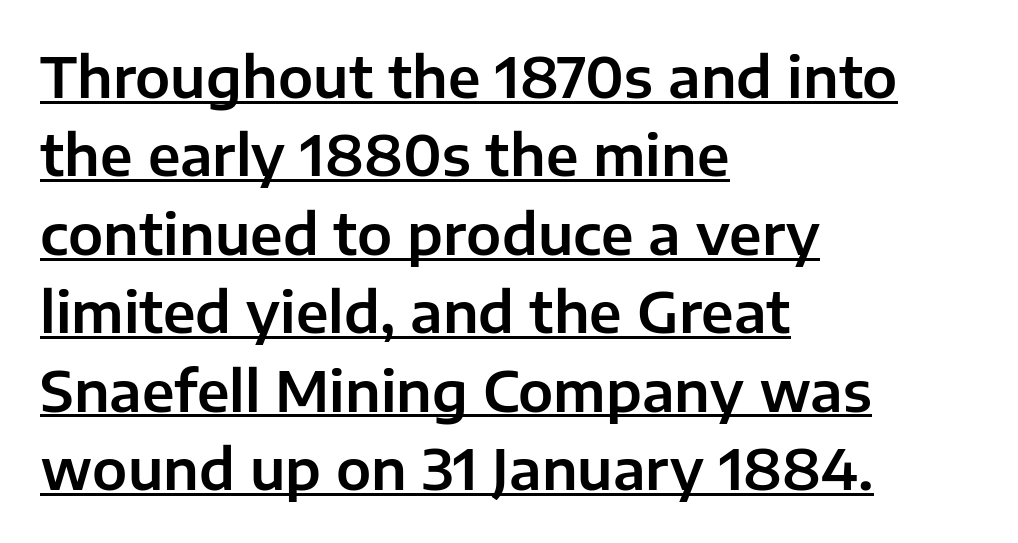
Q: Is the text italic (slanted)? A: No, it is upright.
Q: Is the typeface a serif or a sans-serif typeface? A: Sans-serif.
Q: Is the text underlined? A: Yes.
Q: How is the paragraph aligned? A: Left-aligned.
Q: Is the spacing between letters normal or unusually wide? A: Normal.
Q: Is the spacing between lines tight, normal or loose? A: Normal.
Q: Width (condensed, normal, or wide)? A: Normal.
Q: Stroke contrast? A: Low.
Q: x-height? A: Medium.
Q: Monospaced? A: No.
